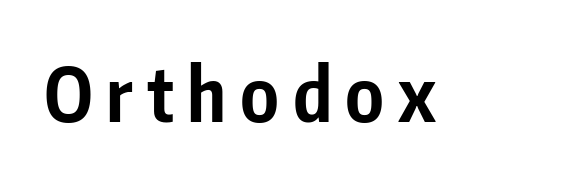
Q: Is the text bold? A: Yes.
Q: Is the text italic (slanted)? A: No, it is upright.
Q: Is the typeface a serif or a sans-serif typeface? A: Sans-serif.
Q: Is the text underlined? A: No.
Q: Width (condensed, normal, or wide)? A: Condensed.
Q: Stroke contrast? A: Low.
Q: x-height? A: Medium.
Q: Monospaced? A: No.
